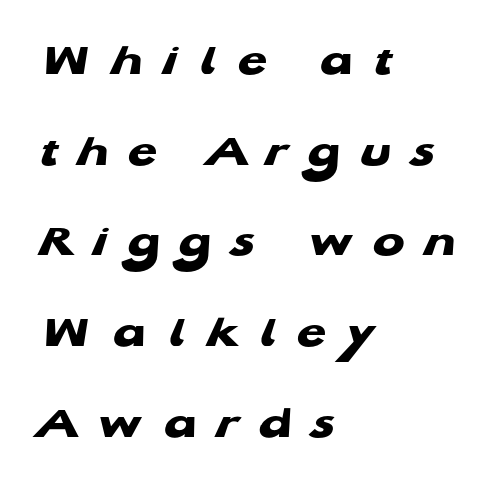
Q: Is the text bold? A: Yes.
Q: Is the typeface a serif or a sans-serif typeface? A: Sans-serif.
Q: Is the text underlined? A: No.
Q: How is the paragraph aligned? A: Left-aligned.
Q: Is the spacing between letters normal or unusually wide? A: Unusually wide.
Q: Is the spacing between lines tight, normal or loose? A: Loose.
Q: Width (condensed, normal, or wide)? A: Wide.
Q: Stroke contrast? A: Low.
Q: x-height? A: Medium.
Q: Monospaced? A: No.
